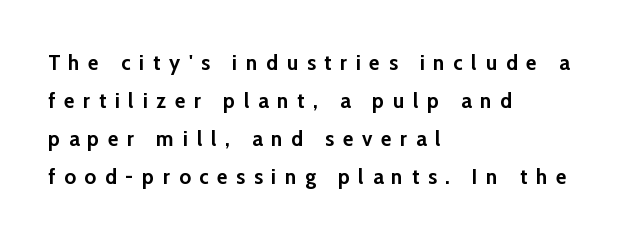
The image shows 22 px bold type, upright; set left-aligned, line spacing 1.73x, unusually wide letter spacing (+0.4 em), not underlined.
